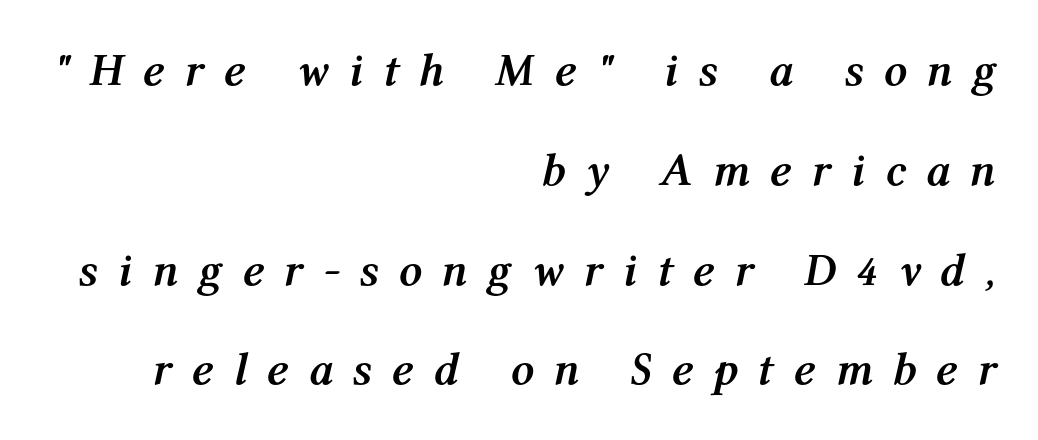
Q: Is the text bold? A: Yes.
Q: Is the text italic (slanted)? A: Yes, it leans right by about 12 degrees.
Q: Is the text underlined? A: No.
Q: How is the paragraph aligned? A: Right-aligned.
Q: Is the spacing between letters normal or unusually wide? A: Unusually wide.
Q: Is the spacing between lines tight, normal or loose? A: Loose.
Q: Width (condensed, normal, or wide)? A: Normal.
Q: Stroke contrast? A: Medium.
Q: x-height? A: Medium.
Q: Monospaced? A: No.
